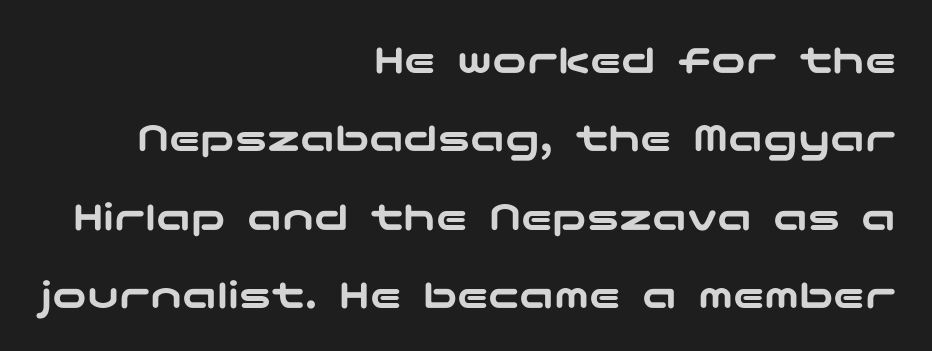
Q: Is the text italic (slanted)? A: No, it is upright.
Q: Is the typeface a serif or a sans-serif typeface? A: Sans-serif.
Q: Is the text underlined? A: No.
Q: How is the paragraph aligned? A: Right-aligned.
Q: Is the spacing between letters normal or unusually wide? A: Normal.
Q: Width (condensed, normal, or wide)? A: Wide.
Q: Stroke contrast? A: Low.
Q: x-height? A: Medium.
